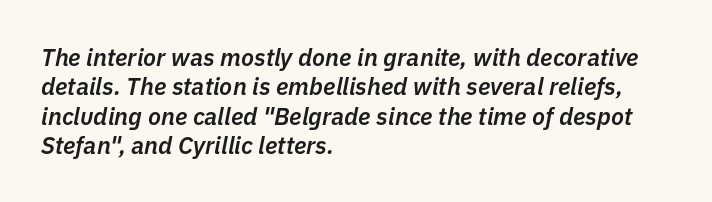
The image shows 24 px text type, italic (leaning right); set left-aligned, line spacing 1.22x, normal letter spacing, not underlined.
